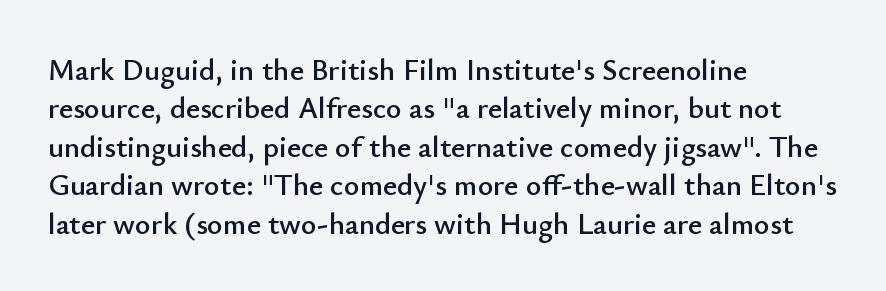
Letters rest on an invisible, unmarked baseline. The type is set solid horizontally, with unmodified tracking. Regarding serifs, this sample does without them. These lines are set flush left with a ragged right edge. Interline gaps are of average width in this sample.
